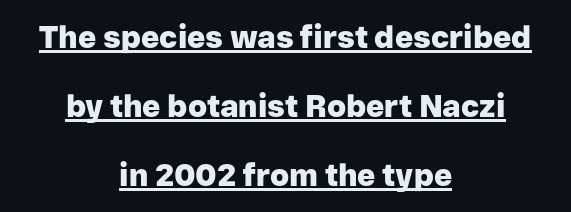
Q: Is the text bold? A: Yes.
Q: Is the text italic (slanted)? A: No, it is upright.
Q: Is the typeface a serif or a sans-serif typeface? A: Sans-serif.
Q: Is the text underlined? A: Yes.
Q: How is the paragraph aligned? A: Centered.
Q: Is the spacing between letters normal or unusually wide? A: Normal.
Q: Is the spacing between lines tight, normal or loose? A: Loose.
Q: Width (condensed, normal, or wide)? A: Normal.
Q: Stroke contrast? A: Low.
Q: x-height? A: Medium.
Q: Monospaced? A: No.
